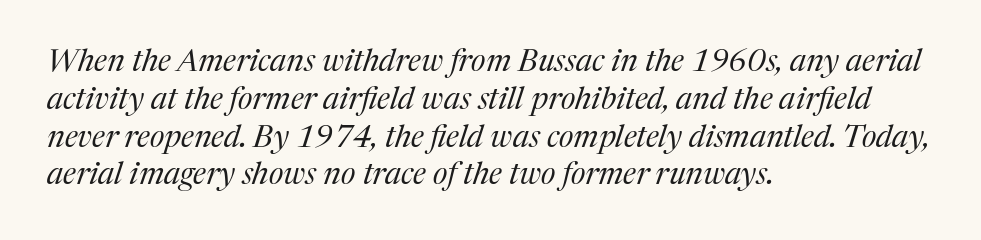
{"serif": "yes", "italic": "yes", "lean": "right", "slant_degrees": 17, "bold": "no", "weight": "regular", "width": "normal", "stroke_contrast": "medium", "x_height": "medium", "monospaced": "no", "underline": "no", "align": "left", "line_spacing_ratio": 1.22, "letter_spacing": "normal", "letter_spacing_em": 0.0, "glyph_px": 31}
